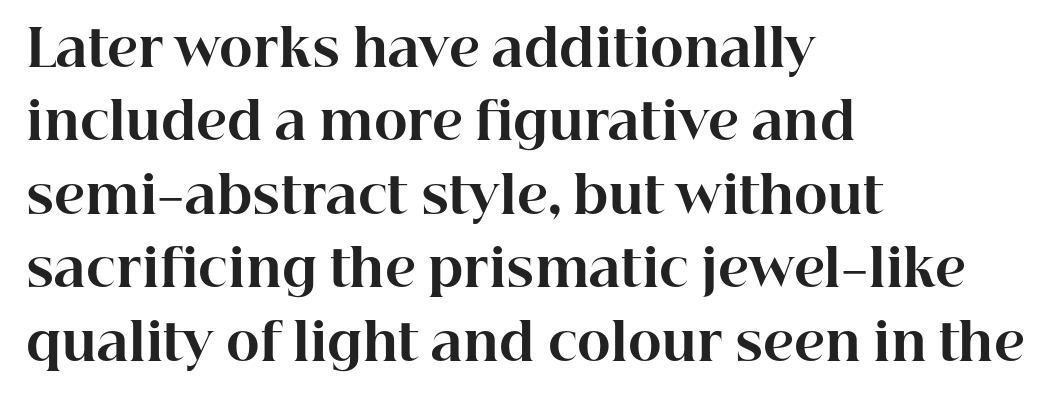
Q: Is the text bold? A: Yes.
Q: Is the text italic (slanted)? A: No, it is upright.
Q: Is the typeface a serif or a sans-serif typeface? A: Serif.
Q: Is the text underlined? A: No.
Q: How is the paragraph aligned? A: Left-aligned.
Q: Is the spacing between letters normal or unusually wide? A: Normal.
Q: Is the spacing between lines tight, normal or loose? A: Normal.
Q: Width (condensed, normal, or wide)? A: Normal.
Q: Stroke contrast? A: High.
Q: x-height? A: Medium.
Q: Monospaced? A: No.
